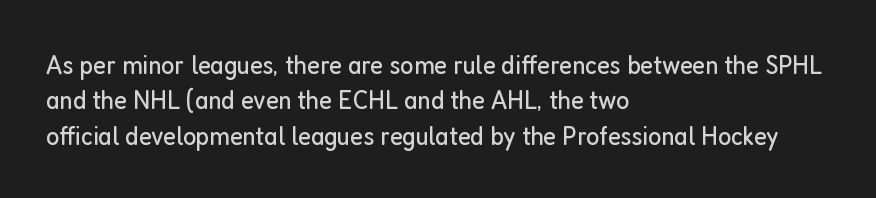
The image shows 28 px regular-weight, condensed sans-serif type, upright; set left-aligned, normal line spacing (1.26x), normal letter spacing, not underlined; low stroke contrast and a medium x-height.
